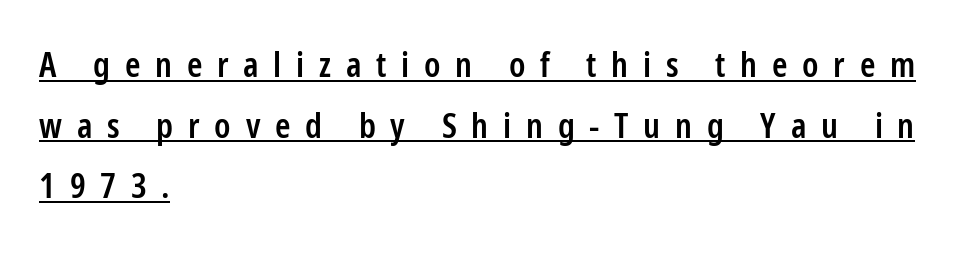
The tracking jumps out immediately: characters are airy and widely separated. Is the block centered? No — it sits flush against the left margin. Check where the strokes stop: nothing finishes them off — pure sans. These lines are rendered in a variable-pitch font. Does the weight exceed regular? Yes, but only to semibold. This rendering features underlined lettering.
